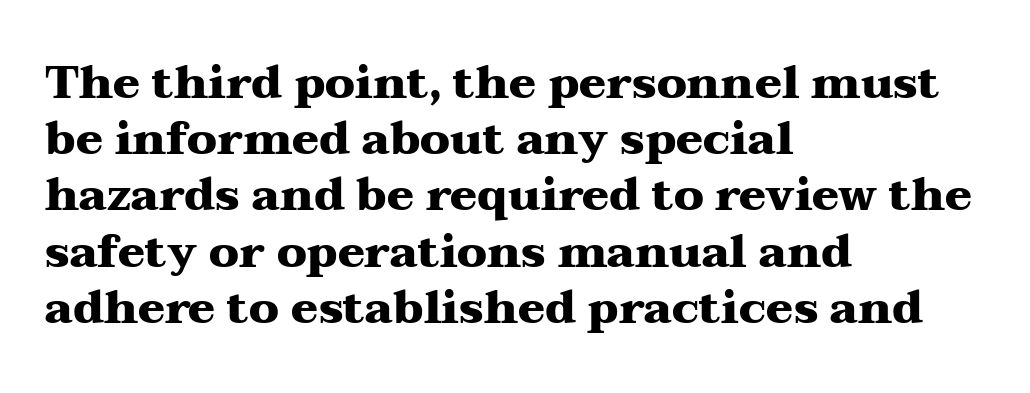
Normally led — the rows are evenly, conventionally spaced. Looks like regular typesetting: each glyph gets only the width it needs. These words are printed bold, with thick strokes throughout. A bare baseline throughout the passage.
